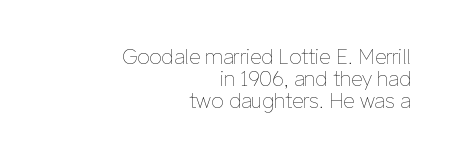
The image shows 20 px text type, upright; set right-aligned, tight line spacing (1.1x), normal letter spacing, not underlined.
